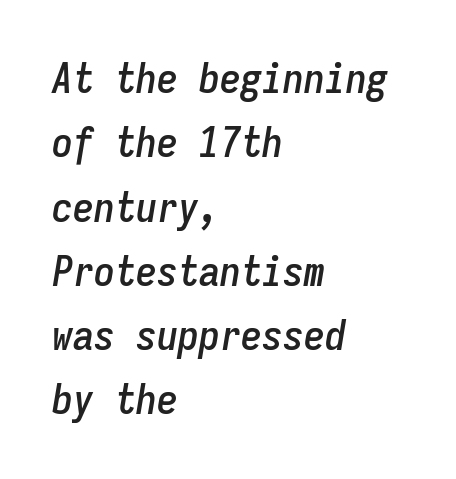
The image shows 42 px condensed type, italic (leaning right), monospaced; set left-aligned, normal line spacing (1.53x), normal letter spacing, not underlined; low stroke contrast and a medium x-height.
